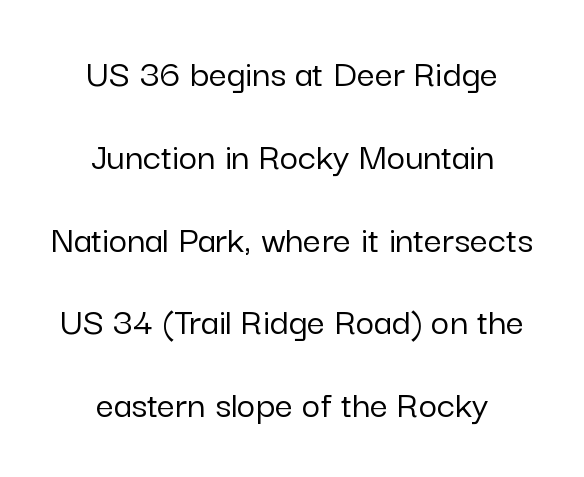
The whitespace from short lines is split evenly between both sides. The rendering uses natural spacing where letterforms have individual widths. Glyph-to-glyph distance matches everyday printed text. Are there feet on the stems? There aren't — it's a sans. Horizontal bands of white between lines are thick stripes.
